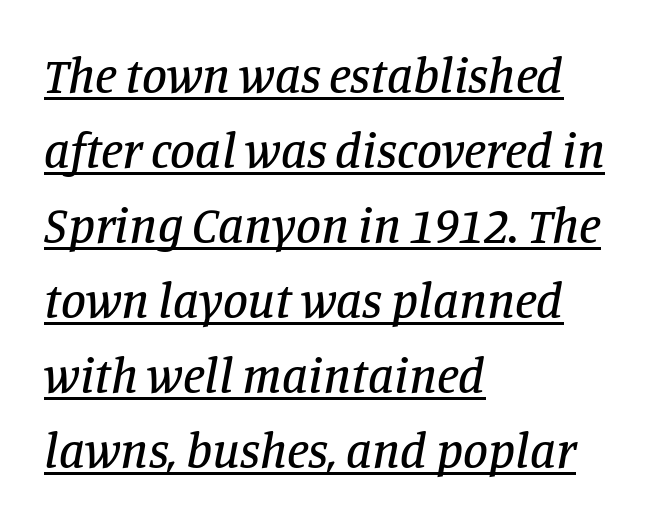
{"serif": "yes", "italic": "yes", "lean": "right", "slant_degrees": 11, "width": "normal", "stroke_contrast": "low", "x_height": "large", "monospaced": "no", "underline": "yes", "align": "left", "line_spacing": "normal", "line_spacing_ratio": 1.5, "letter_spacing": "normal", "letter_spacing_em": 0.0, "glyph_px": 50}
